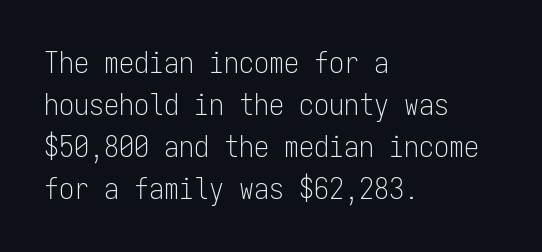
The image shows 30 px light, condensed sans-serif type, upright, monospaced; set left-aligned, normal line spacing (1.4x), normal letter spacing, not underlined; low stroke contrast and a medium x-height.
